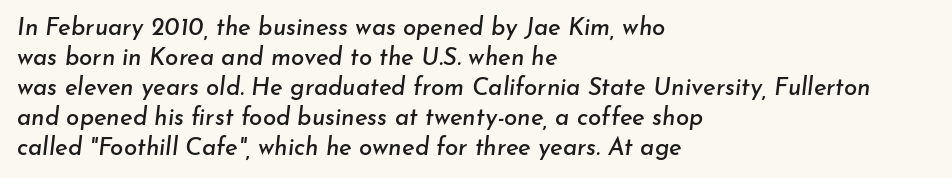
Teacher's note: observe the even left margin — that is flush-left alignment. Unmarked baselines from the first word to the last. Notice how the stems are inclined rather than vertical — that's the hallmark of italics. The rendering keeps characters at their native spacing. These lines sit exactly where default settings would place them.
